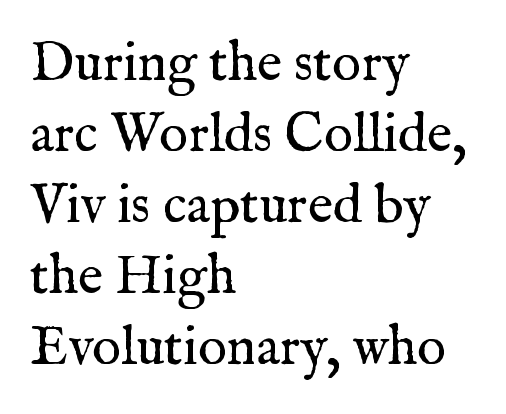
Q: Is the text bold? A: No.
Q: Is the text italic (slanted)? A: No, it is upright.
Q: Is the typeface a serif or a sans-serif typeface? A: Serif.
Q: Is the text underlined? A: No.
Q: How is the paragraph aligned? A: Left-aligned.
Q: Is the spacing between letters normal or unusually wide? A: Normal.
Q: Is the spacing between lines tight, normal or loose? A: Normal.
Q: Width (condensed, normal, or wide)? A: Normal.
Q: Stroke contrast? A: Medium.
Q: x-height? A: Medium.
Q: Monospaced? A: No.
